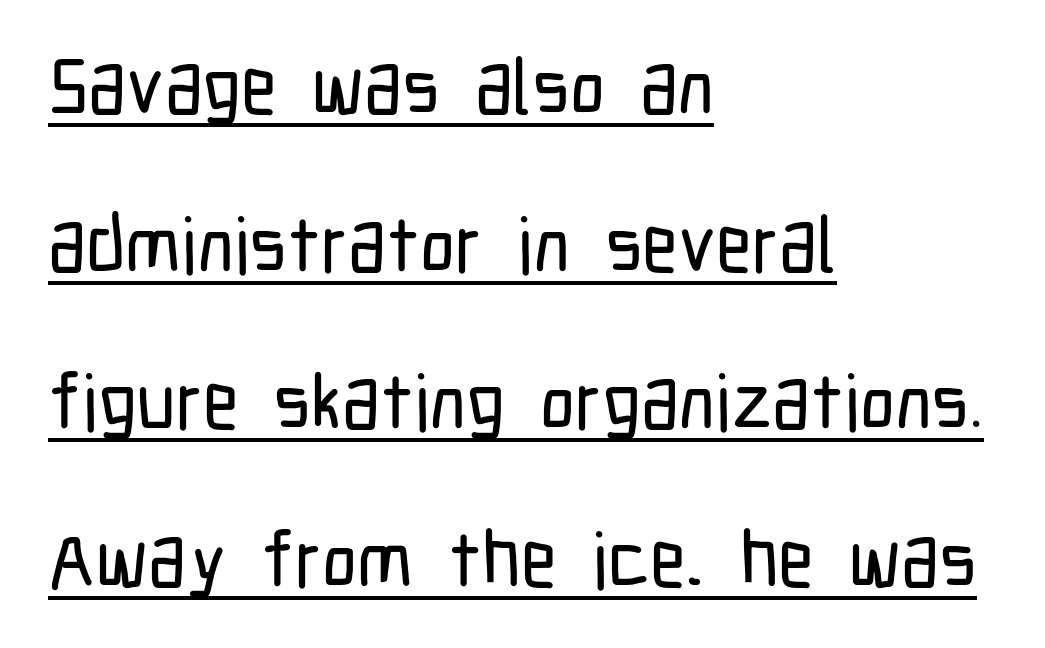
Q: Is the text italic (slanted)? A: No, it is upright.
Q: Is the typeface a serif or a sans-serif typeface? A: Sans-serif.
Q: Is the text underlined? A: Yes.
Q: How is the paragraph aligned? A: Left-aligned.
Q: Is the spacing between letters normal or unusually wide? A: Normal.
Q: Is the spacing between lines tight, normal or loose? A: Loose.
Q: Width (condensed, normal, or wide)? A: Condensed.
Q: Stroke contrast? A: Low.
Q: x-height? A: Medium.
Q: Monospaced? A: No.
